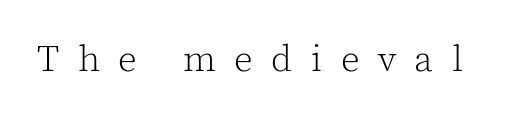
{"serif": "yes", "italic": "no", "bold": "no", "weight": "light", "width": "normal", "x_height": "medium", "monospaced": "no", "underline": "no", "letter_spacing": "wide", "letter_spacing_em": 0.5, "glyph_px": 37}
